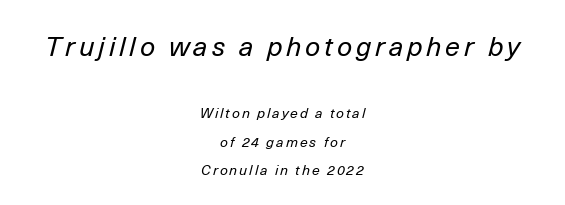
The typesetter chose a symmetrical, centered arrangement here. The letters are slanted; this is an italic face. Widely set lines give the paragraph a tall, airy silhouette. No letter is thick-stroked: the sample isn't bold. Which of the two is more prominent by size? The first, at the top.
